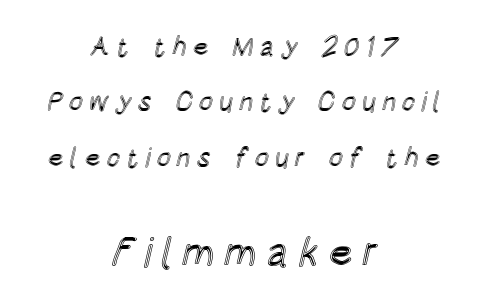
{"width": "condensed", "x_height": "large", "monospaced": "no", "underline": "no", "align": "center", "line_spacing": "loose", "line_spacing_ratio": 2.05, "letter_spacing": "wide", "letter_spacing_em": 0.21, "larger_block": "second", "size_ratio": 1.52, "glyph_px": 41}
